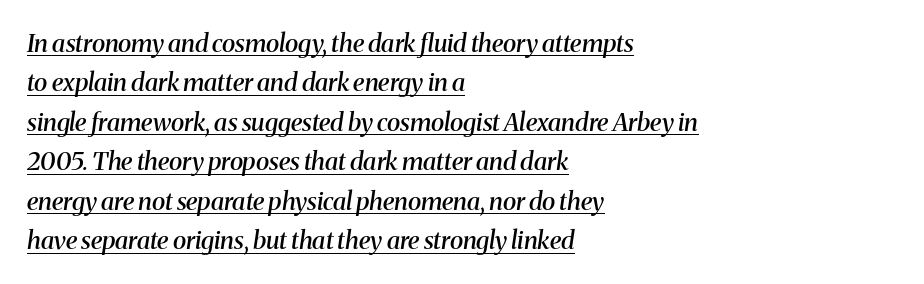
{"italic": "yes", "lean": "right", "slant_degrees": 8, "bold": "semi", "underline": "yes", "align": "left", "line_spacing": "normal", "line_spacing_ratio": 1.58, "letter_spacing": "normal", "letter_spacing_em": 0.0, "glyph_px": 25}
